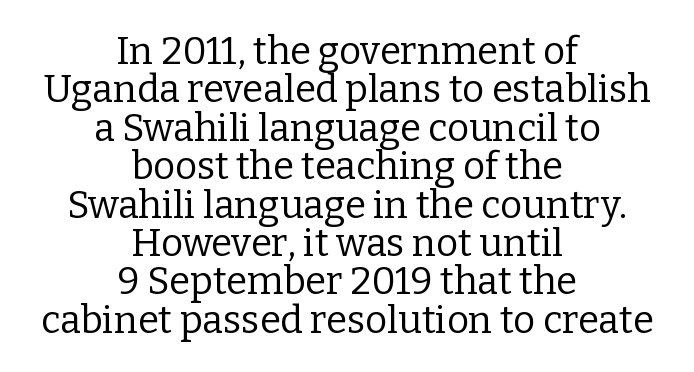
{"serif": "yes", "italic": "no", "bold": "no", "weight": "regular", "width": "normal", "stroke_contrast": "low", "x_height": "medium", "monospaced": "no", "underline": "no", "align": "center", "line_spacing": "tight", "line_spacing_ratio": 1.01, "letter_spacing": "normal", "letter_spacing_em": 0.0, "glyph_px": 38}
